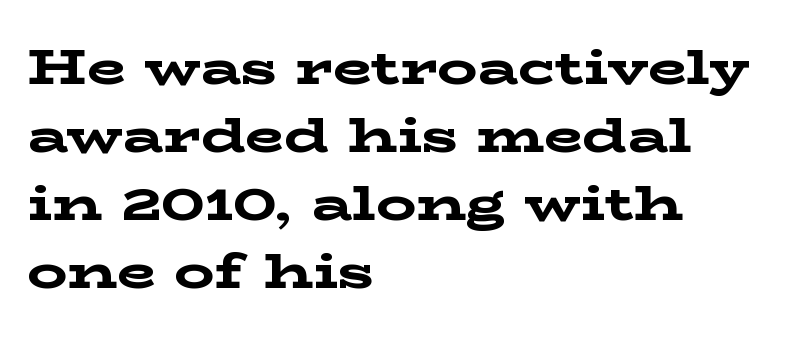
{"serif": "yes", "italic": "no", "bold": "yes", "weight": "bold", "width": "wide", "stroke_contrast": "low", "x_height": "medium", "monospaced": "no", "underline": "no", "align": "left", "line_spacing": "normal", "line_spacing_ratio": 1.36, "letter_spacing": "normal", "letter_spacing_em": 0.0, "glyph_px": 50}
